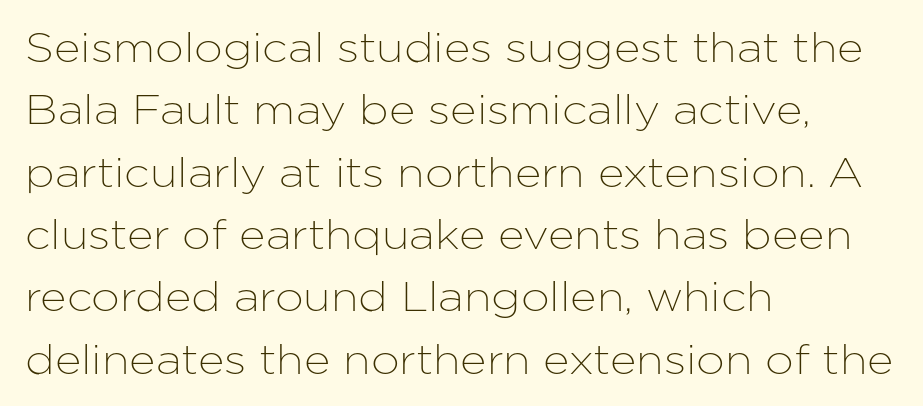
The image shows 41 px sans-serif type, upright; set left-aligned, normal line spacing (1.52x), normal letter spacing, not underlined; low stroke contrast and a medium x-height.
